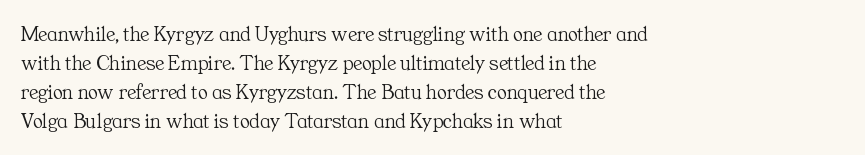
The image shows 21 px text type, upright; set left-aligned, normal line spacing (1.38x), normal letter spacing, not underlined.
